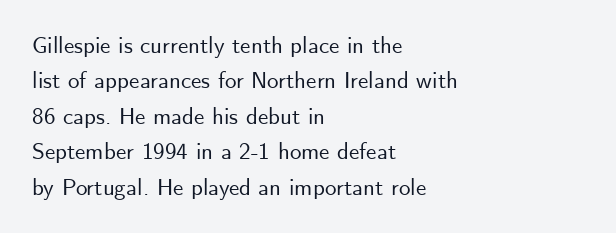
Q: Is the text italic (slanted)? A: No, it is upright.
Q: Is the text underlined? A: No.
Q: How is the paragraph aligned? A: Left-aligned.
Q: Is the spacing between letters normal or unusually wide? A: Normal.
Q: Is the spacing between lines tight, normal or loose? A: Normal.
